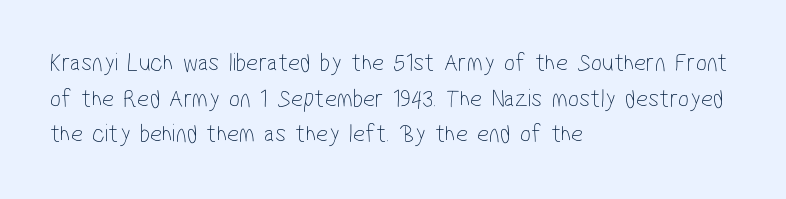
Q: Is the text bold? A: No.
Q: Is the text underlined? A: No.
Q: How is the paragraph aligned? A: Left-aligned.
Q: Is the spacing between letters normal or unusually wide? A: Normal.
Q: Is the spacing between lines tight, normal or loose? A: Normal.
